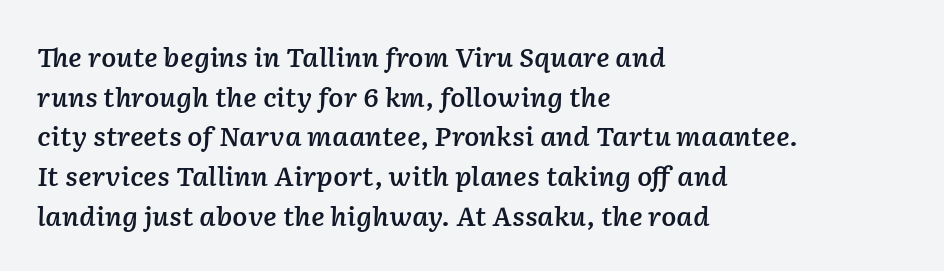
{"italic": "yes", "lean": "right", "slant_degrees": 2, "bold": "semi", "underline": "no", "align": "left", "line_spacing": "normal", "line_spacing_ratio": 1.59, "letter_spacing": "normal", "letter_spacing_em": 0.0, "glyph_px": 25}
